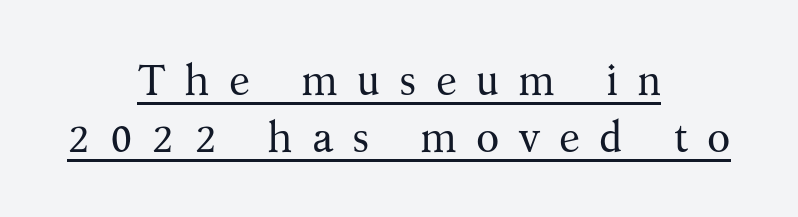
Q: Is the text bold? A: No.
Q: Is the text italic (slanted)? A: No, it is upright.
Q: Is the typeface a serif or a sans-serif typeface? A: Serif.
Q: Is the text underlined? A: Yes.
Q: How is the paragraph aligned? A: Centered.
Q: Is the spacing between letters normal or unusually wide? A: Unusually wide.
Q: Is the spacing between lines tight, normal or loose? A: Normal.
Q: Width (condensed, normal, or wide)? A: Normal.
Q: Stroke contrast? A: Medium.
Q: x-height? A: Medium.
Q: Monospaced? A: No.
